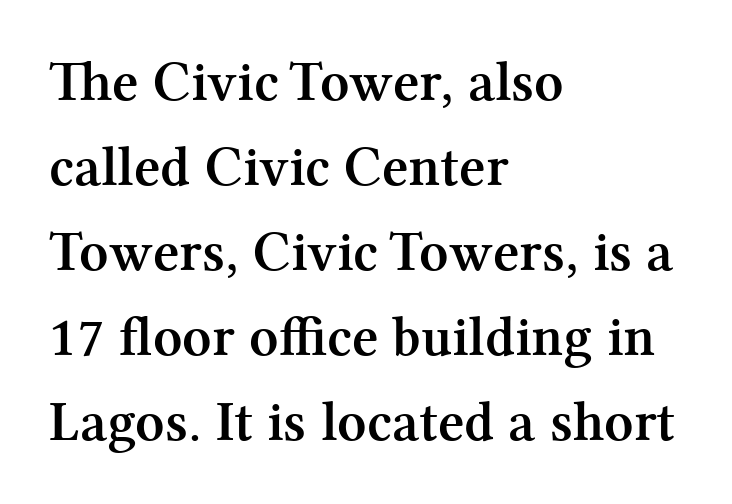
The image shows 57 px semibold serif type, upright; set left-aligned, normal line spacing (1.49x), normal letter spacing, not underlined; medium stroke contrast and a medium x-height.
